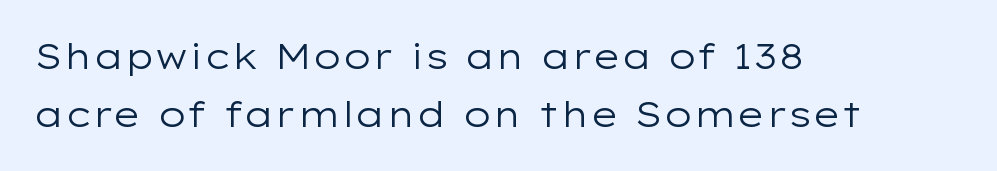
Q: Is the text bold? A: No.
Q: Is the text italic (slanted)? A: No, it is upright.
Q: Is the typeface a serif or a sans-serif typeface? A: Sans-serif.
Q: Is the text underlined? A: No.
Q: How is the paragraph aligned? A: Left-aligned.
Q: Is the spacing between letters normal or unusually wide? A: Normal.
Q: Is the spacing between lines tight, normal or loose? A: Normal.
Q: Width (condensed, normal, or wide)? A: Wide.
Q: Stroke contrast? A: Low.
Q: x-height? A: Medium.
Q: Monospaced? A: No.
